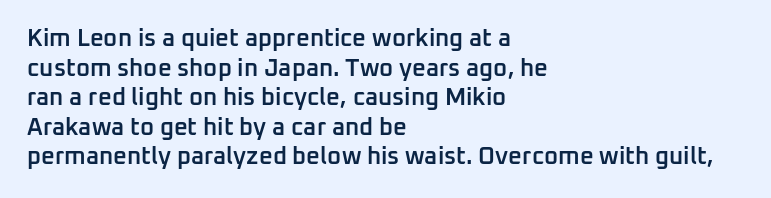
{"italic": "no", "bold": "semi", "underline": "no", "align": "left", "line_spacing_ratio": 1.23, "letter_spacing": "normal", "letter_spacing_em": 0.0, "glyph_px": 24}
